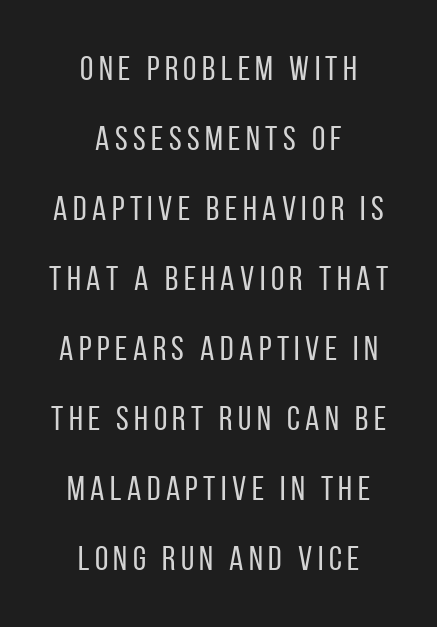
If you measured baseline to baseline, you'd find a long distance. In terms of letterform style, serifs are entirely absent. Rendered with straight, roman letterforms. Spacing verdict: proportional, widths tailored to each character.
